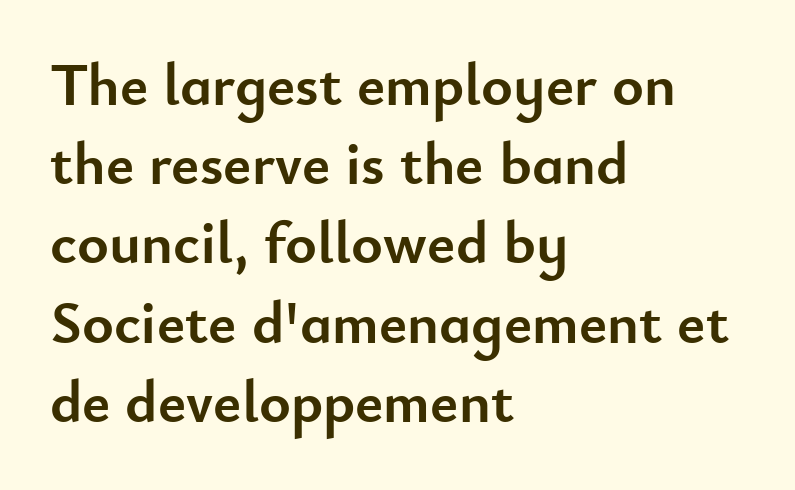
{"serif": "no", "italic": "no", "bold": "yes", "weight": "semibold", "width": "normal", "stroke_contrast": "low", "x_height": "small", "monospaced": "no", "underline": "no", "align": "left", "line_spacing": "normal", "line_spacing_ratio": 1.32, "letter_spacing": "normal", "letter_spacing_em": 0.0, "glyph_px": 60}
